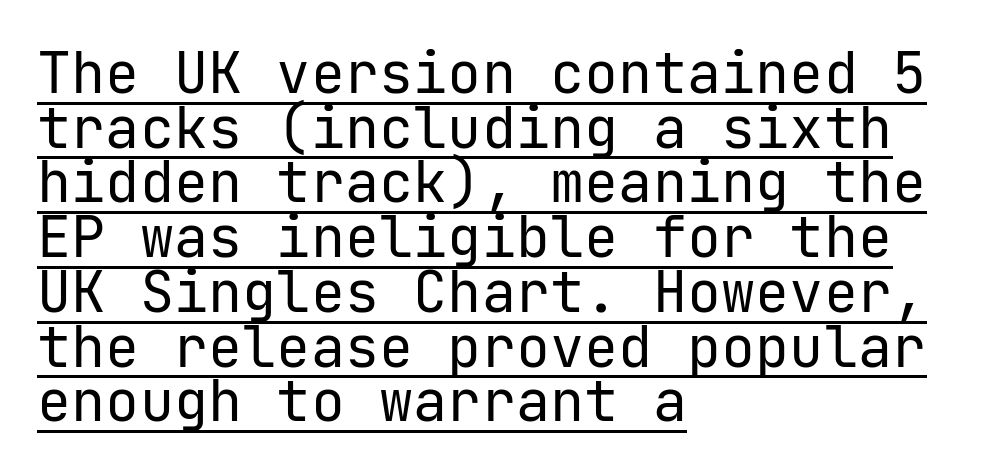
The image shows 57 px regular-weight sans-serif type, upright, monospaced; set left-aligned, tight line spacing (0.96x), normal letter spacing, underlined; low stroke contrast and a medium x-height.
